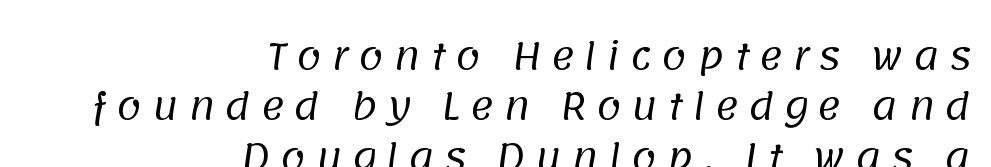
Q: Is the text bold? A: No.
Q: Is the typeface a serif or a sans-serif typeface? A: Sans-serif.
Q: Is the text underlined? A: No.
Q: How is the paragraph aligned? A: Right-aligned.
Q: Is the spacing between letters normal or unusually wide? A: Unusually wide.
Q: Is the spacing between lines tight, normal or loose? A: Normal.
Q: Width (condensed, normal, or wide)? A: Normal.
Q: Stroke contrast? A: Low.
Q: x-height? A: Large.
Q: Monospaced? A: No.
